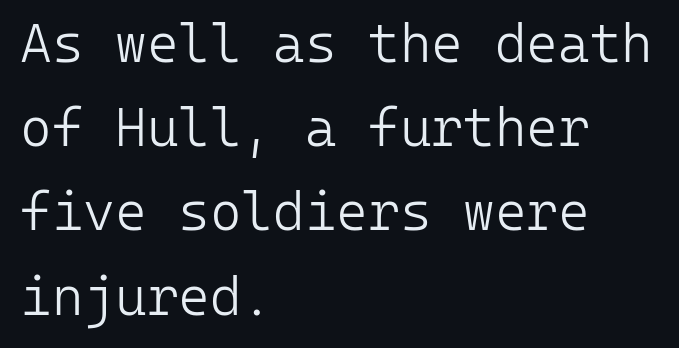
The image shows 54 px light sans-serif type, upright, monospaced; set left-aligned, normal line spacing (1.56x), normal letter spacing, not underlined; low stroke contrast and a medium x-height.
